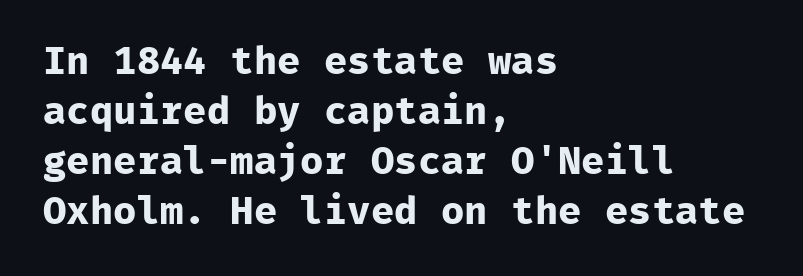
The image shows 39 px bold sans-serif type, upright, monospaced; set left-aligned, normal line spacing (1.28x), normal letter spacing, not underlined; low stroke contrast and a medium x-height.
